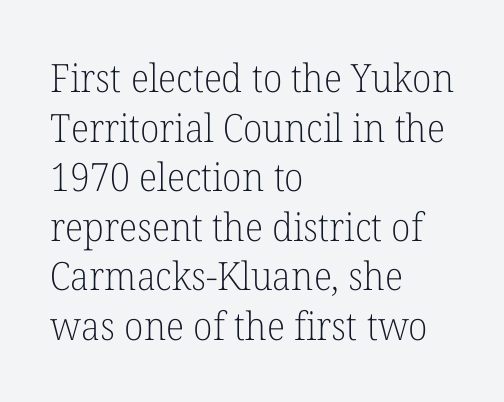
{"serif": "yes", "italic": "no", "bold": "no", "weight": "light", "width": "normal", "stroke_contrast": "low", "x_height": "medium", "monospaced": "no", "underline": "no", "align": "left", "line_spacing": "normal", "line_spacing_ratio": 1.27, "letter_spacing": "normal", "letter_spacing_em": 0.0, "glyph_px": 39}
